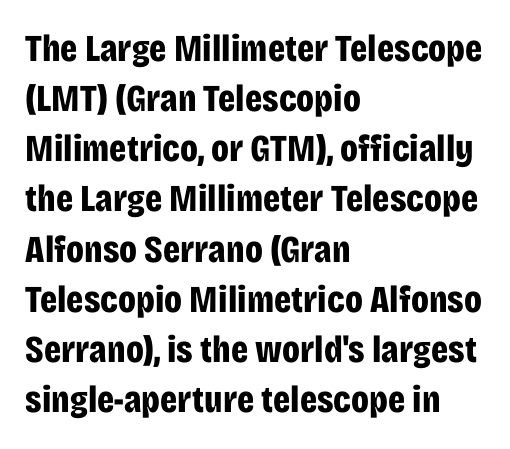
You could call the tracking neutral — neither tight nor loose. Layout note: lines flush left. Each letter's strokes conclude bluntly, with no projecting serifs. Weight check: bold — yes, fully. The space directly below the letters is spotless.
